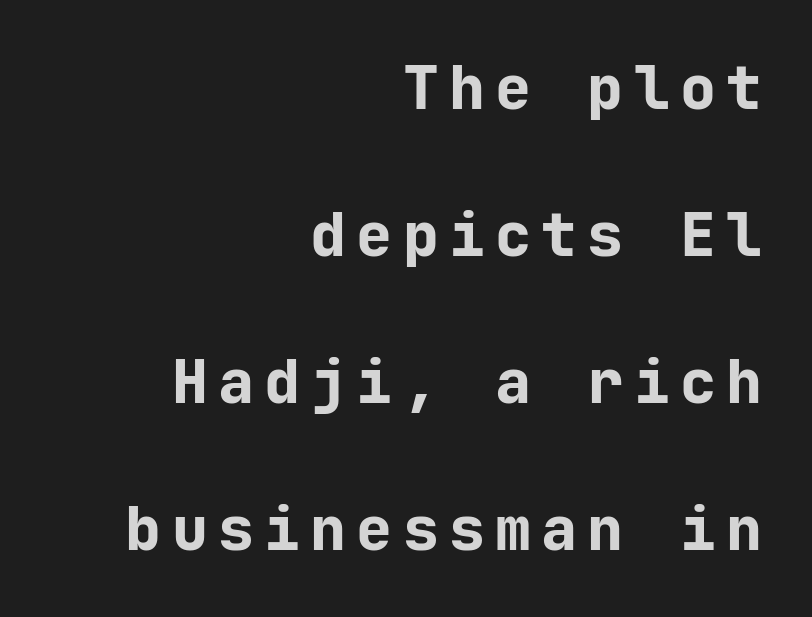
Words float on clear page, feet unadorned. How would I describe the line gaps? Wide and relaxed. You could count columns in this text — the font is strictly monospaced. Compared with a flush-left layout, this one pins lines to the opposite, right side.
